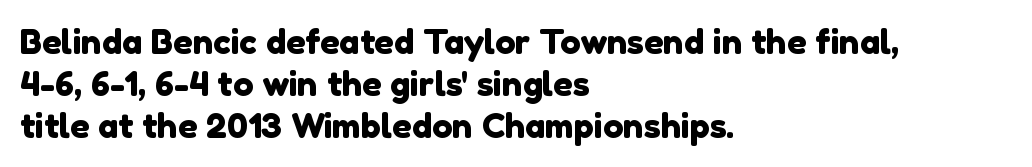
The image shows 34 px sans-serif type; set left-aligned, line spacing 1.23x, normal letter spacing, not underlined; a medium x-height.
